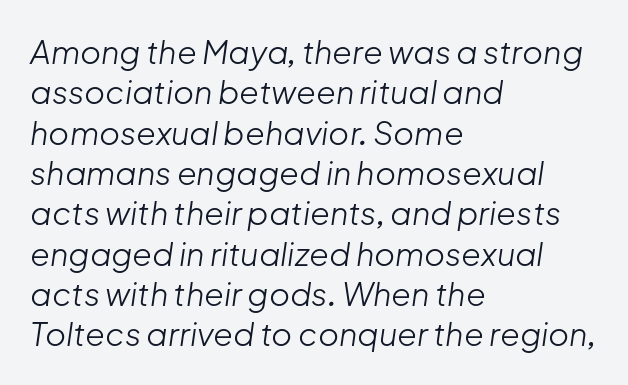
Q: Is the text bold? A: No.
Q: Is the text italic (slanted)? A: Yes, it leans right by about 8 degrees.
Q: Is the text underlined? A: No.
Q: How is the paragraph aligned? A: Left-aligned.
Q: Is the spacing between letters normal or unusually wide? A: Normal.
Q: Is the spacing between lines tight, normal or loose? A: Normal.
Q: Width (condensed, normal, or wide)? A: Normal.
Q: Stroke contrast? A: Low.
Q: x-height? A: Medium.
Q: Monospaced? A: No.
